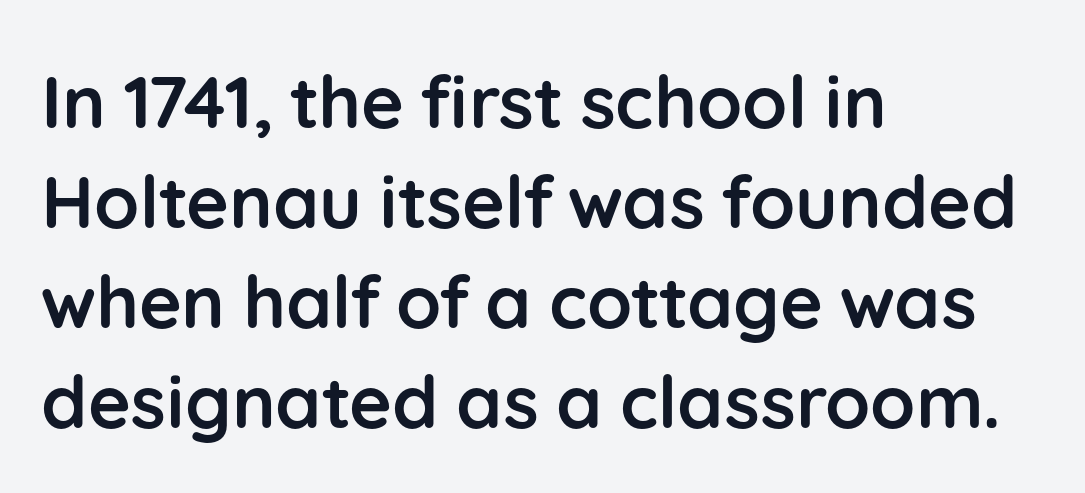
{"serif": "no", "italic": "no", "bold": "yes", "weight": "semibold", "width": "normal", "stroke_contrast": "low", "x_height": "medium", "monospaced": "no", "underline": "no", "align": "left", "line_spacing": "normal", "line_spacing_ratio": 1.37, "letter_spacing": "normal", "letter_spacing_em": 0.0, "glyph_px": 73}
